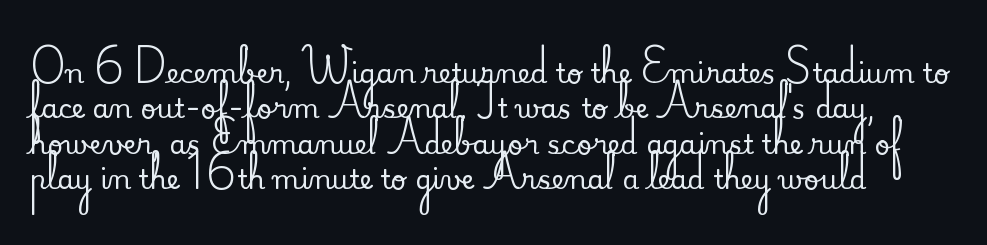
The image shows 27 px text type, upright; set normal line spacing (1.31x), normal letter spacing, not underlined.
